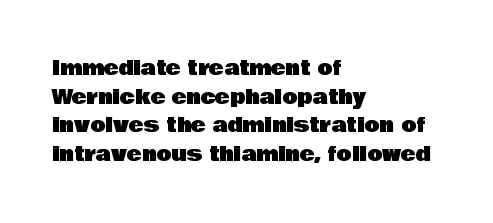
Every character sits straight up, as roman type does. The glyphs are unaccompanied by any horizontal stroke below them. Normally led — the rows are evenly, conventionally spaced. If you drew a ruler down the left edge, every line would touch it. The type is set solid horizontally, with unmodified tracking.
